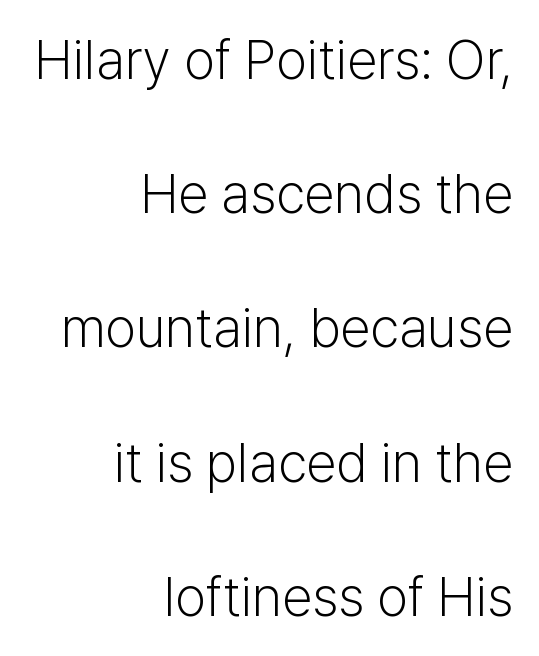
{"serif": "no", "italic": "no", "bold": "no", "weight": "light", "width": "normal", "stroke_contrast": "low", "x_height": "medium", "monospaced": "no", "underline": "no", "align": "right", "line_spacing": "loose", "line_spacing_ratio": 2.44, "letter_spacing": "normal", "letter_spacing_em": 0.0, "glyph_px": 55}
